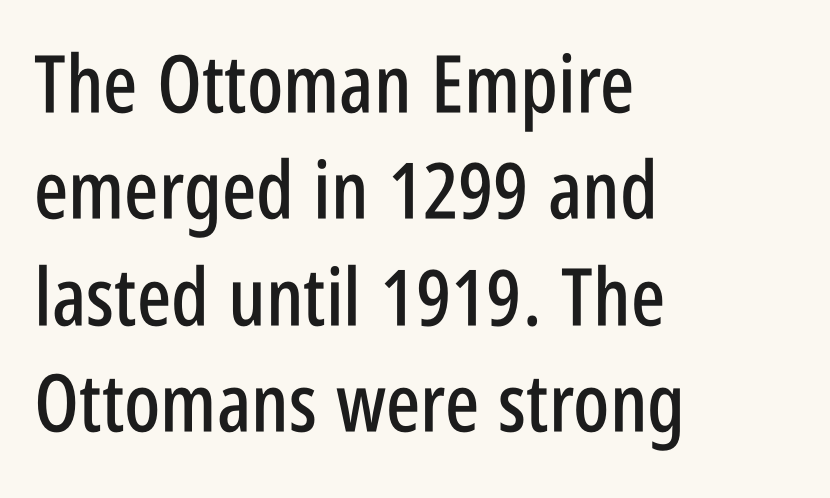
{"serif": "no", "italic": "no", "width": "condensed", "stroke_contrast": "low", "x_height": "large", "monospaced": "no", "underline": "no", "align": "left", "line_spacing": "normal", "line_spacing_ratio": 1.33, "letter_spacing": "normal", "letter_spacing_em": 0.0, "glyph_px": 80}
